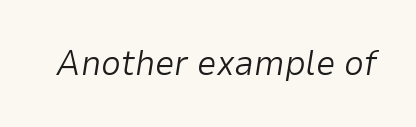
Is the type heavy? It reads as light-to-regular instead. The space directly below the letters is spotless. Character widths vary here, with narrow letters taking less room than wide ones. Slanted lettering throughout. Look at the tracking — it's just the regular setting, nothing added.
